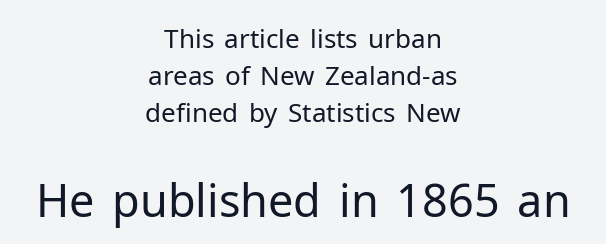
The image shows 45 px regular-weight sans-serif type, upright; set centered, normal line spacing (1.43x), normal letter spacing, not underlined; the second (bottom) block is 1.73x larger; low stroke contrast and a medium x-height.
